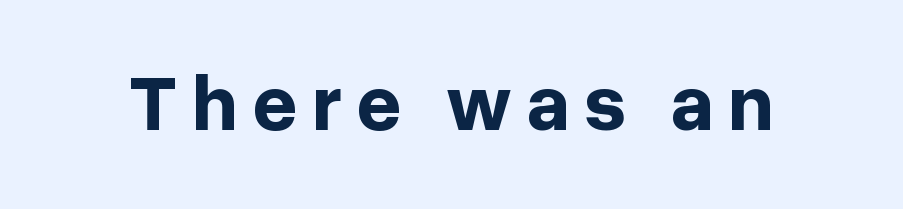
Q: Is the text bold? A: Yes.
Q: Is the text italic (slanted)? A: No, it is upright.
Q: Is the typeface a serif or a sans-serif typeface? A: Sans-serif.
Q: Is the text underlined? A: No.
Q: Width (condensed, normal, or wide)? A: Normal.
Q: Stroke contrast? A: Low.
Q: x-height? A: Medium.
Q: Monospaced? A: No.
